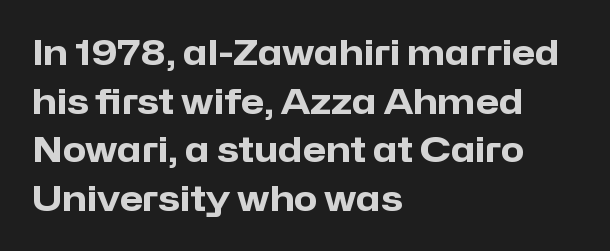
{"serif": "no", "italic": "no", "bold": "yes", "weight": "heavy", "width": "normal", "stroke_contrast": "low", "x_height": "medium", "monospaced": "no", "underline": "no", "align": "left", "line_spacing": "normal", "line_spacing_ratio": 1.43, "letter_spacing": "normal", "letter_spacing_em": 0.0, "glyph_px": 34}
